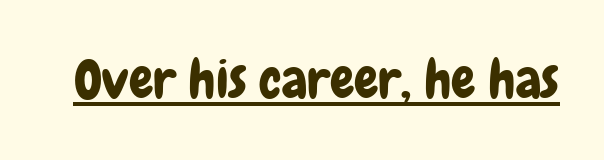
A typesetter would mark this as roman, not italic. Varying glyph widths throughout — classic text-font behaviour. No feet cap the strokes, marking this as sans-serif type. The rendering uses the underline text-decoration.
